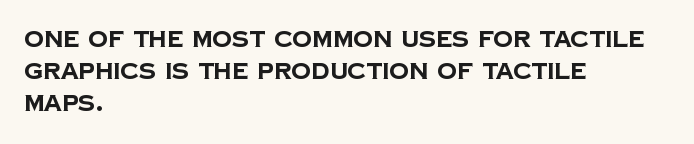
The paragraph has a hard left edge and a soft right edge. Beneath every word, the page is bare. As a designer I'd log this as weight 700, bold. Look at the tracking — it's just the regular setting, nothing added.
